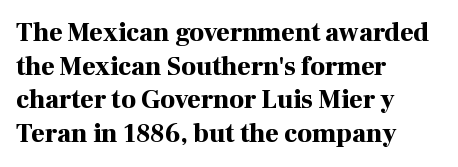
Q: Is the text bold? A: Yes.
Q: Is the text italic (slanted)? A: No, it is upright.
Q: Is the text underlined? A: No.
Q: How is the paragraph aligned? A: Left-aligned.
Q: Is the spacing between letters normal or unusually wide? A: Normal.
Q: Is the spacing between lines tight, normal or loose? A: Normal.
